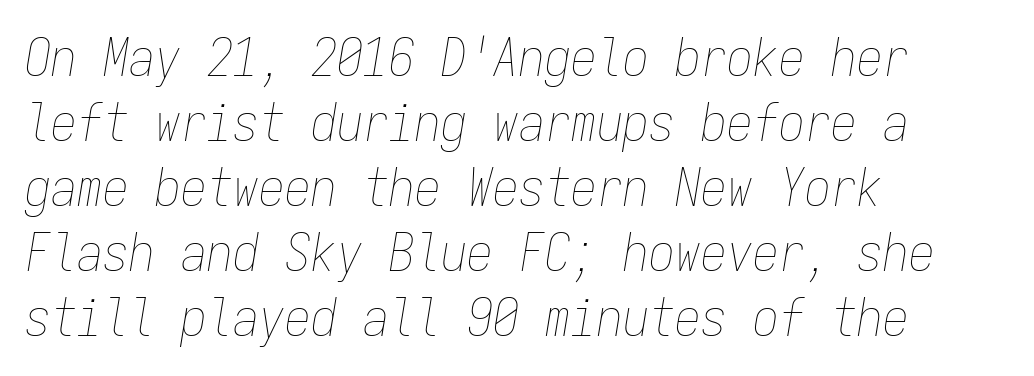
Compared with typical body copy, the letter spacing here is the same. Reading down the column, the eye jumps a familiar distance to each next line. The typeface has the unassuming heft of standard copy or less. Do the characters align in a grid? Yes, the font is monospaced.
